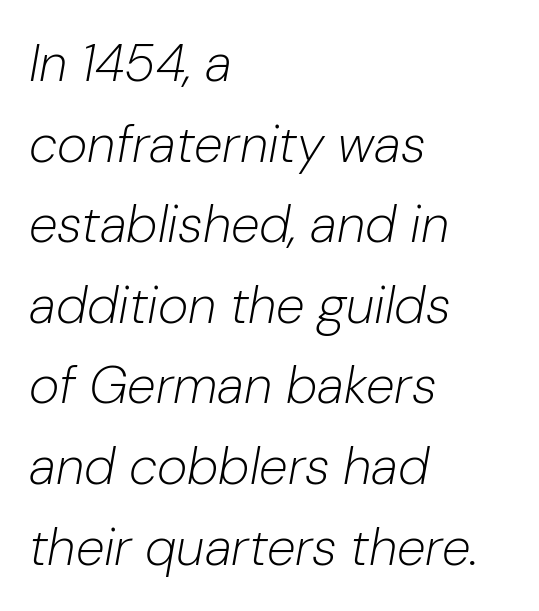
Q: Is the text bold? A: No.
Q: Is the text italic (slanted)? A: Yes, it leans right by about 10 degrees.
Q: Is the text underlined? A: No.
Q: How is the paragraph aligned? A: Left-aligned.
Q: Is the spacing between letters normal or unusually wide? A: Normal.
Q: Is the spacing between lines tight, normal or loose? A: Normal.
Q: Width (condensed, normal, or wide)? A: Normal.
Q: Stroke contrast? A: Low.
Q: x-height? A: Medium.
Q: Monospaced? A: No.
